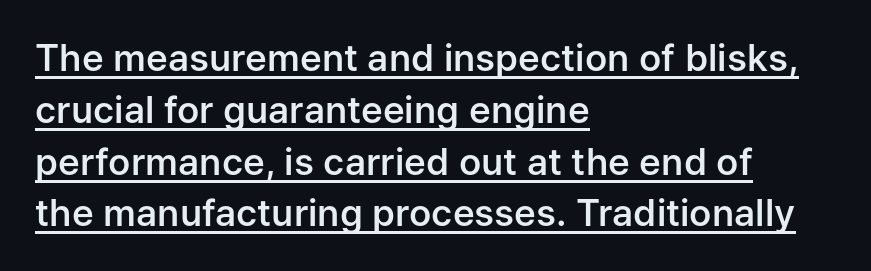
This is sans-serif lettering, the kind often seen on screens and signage. The rendered words wear a rule along their underside. Is this a fixed-width face? No — the glyphs have proportional, varying widths. The typesetting leans somewhat heavy: a semibold. The lines in this sample share a left origin and differ only in where they stop. Italic: no, the glyphs are upright roman.
